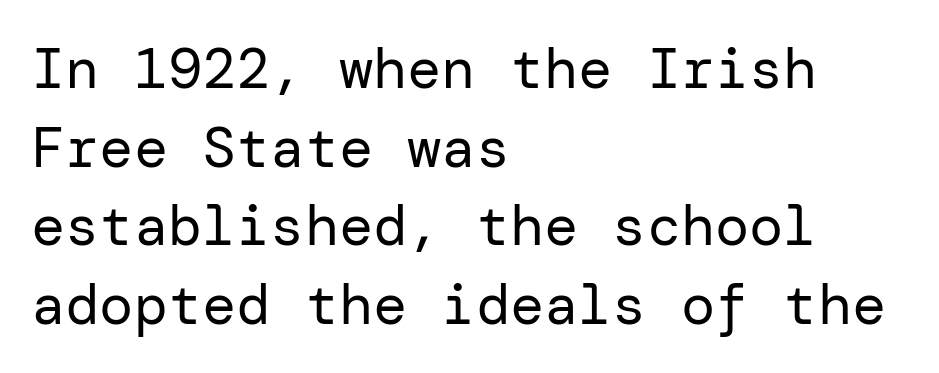
Is the stroke heavy? The answer is a plain regular-or-lighter. The text block is weighted toward the left margin, trailing off unevenly rightward. Unlike italic type, these characters show no tilt at all. The typeface chosen for these lines omits serifs. Vertically, the passage feels balanced, rows spaced as you'd expect. Clear beneath every line of the passage.
